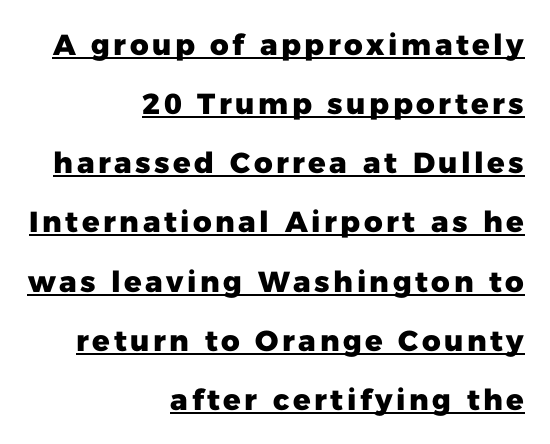
{"serif": "no", "italic": "no", "bold": "yes", "weight": "heavy", "width": "normal", "stroke_contrast": "low", "x_height": "medium", "monospaced": "no", "underline": "yes", "align": "right", "line_spacing": "loose", "line_spacing_ratio": 2.04, "glyph_px": 29}
